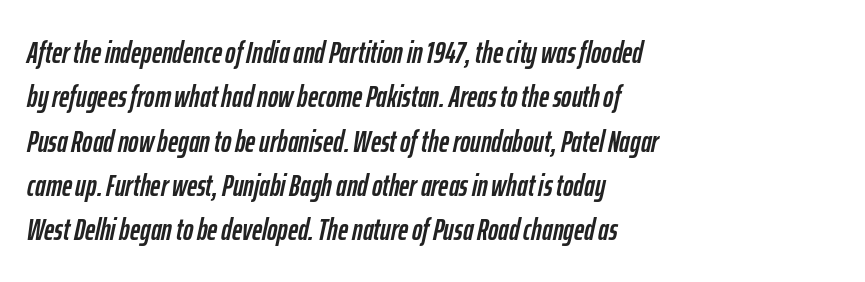
Does extra space separate the letters? No, they use regular spacing. Beneath every word, the page is bare. This sample uses an oblique cut, with every glyph tilted off the vertical. A normal amount of white space separates one row of letters from the next.
